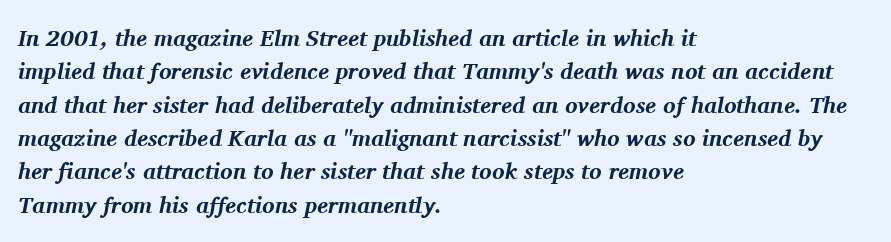
The image shows 23 px bold type, italic (leaning right); set left-aligned, normal line spacing (1.45x), normal letter spacing, not underlined.
